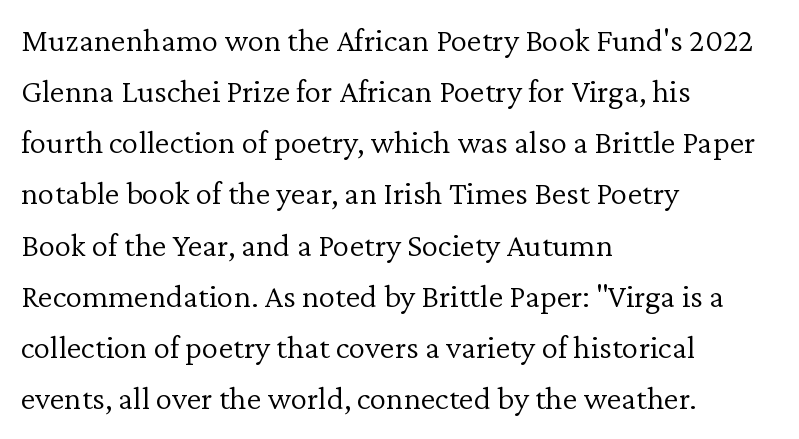
The image shows 33 px light serif type, upright; set left-aligned, normal line spacing (1.55x), normal letter spacing, not underlined; low stroke contrast and a medium x-height.
